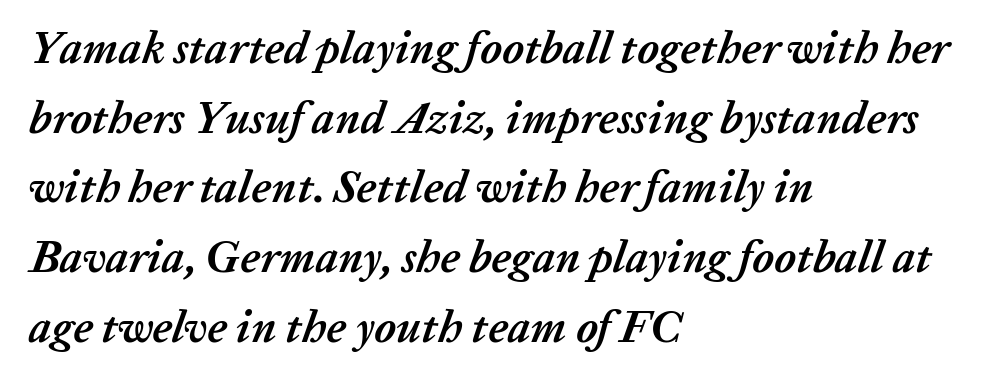
Q: Is the text bold? A: Yes.
Q: Is the text italic (slanted)? A: Yes, it leans right by about 20 degrees.
Q: Is the text underlined? A: No.
Q: How is the paragraph aligned? A: Left-aligned.
Q: Is the spacing between letters normal or unusually wide? A: Normal.
Q: Is the spacing between lines tight, normal or loose? A: Normal.
Q: Width (condensed, normal, or wide)? A: Normal.
Q: Stroke contrast? A: Low.
Q: x-height? A: Medium.
Q: Monospaced? A: No.
